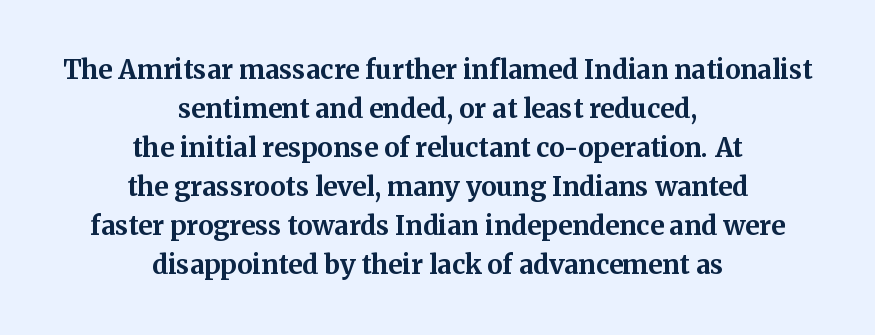
The image shows 26 px bold type, upright; set centered, normal line spacing (1.5x), normal letter spacing, not underlined.
